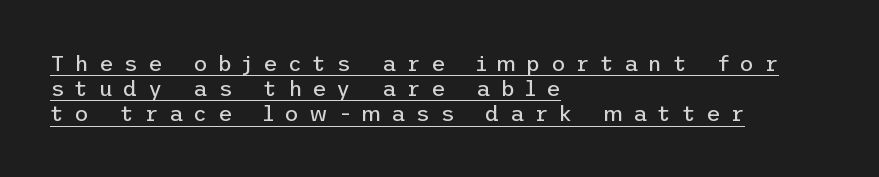
When letters stand straight like this, we call the style roman or upright. Very little white space separates one row of letters from the next. Left-aligned paragraph, ragged on the right. Glyph-to-glyph distance is far greater than everyday printed text. The font sits on the lighter half of the weight spectrum, regular included.
